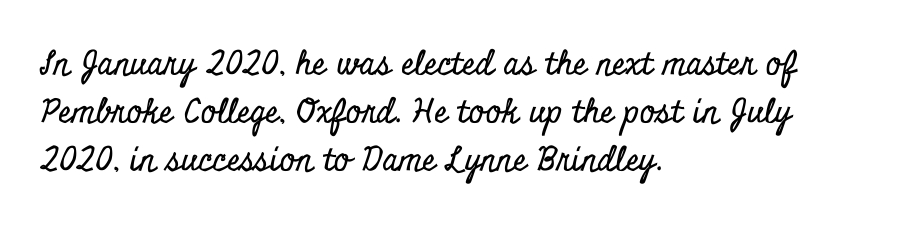
{"serif": "yes", "width": "condensed", "stroke_contrast": "low", "x_height": "small", "monospaced": "no", "underline": "no", "align": "left", "line_spacing": "normal", "line_spacing_ratio": 1.46, "letter_spacing": "normal", "letter_spacing_em": 0.0, "glyph_px": 33}
